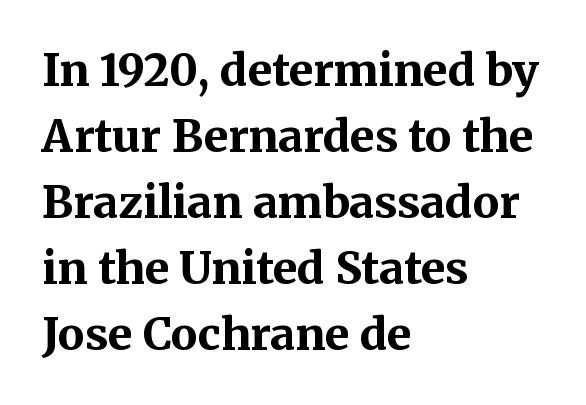
The image shows 44 px bold serif type, upright; set left-aligned, normal line spacing (1.5x), normal letter spacing, not underlined; medium stroke contrast and a medium x-height.
